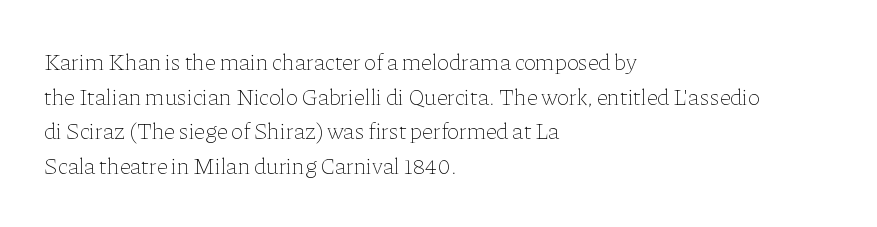
{"italic": "no", "bold": "no", "underline": "no", "align": "left", "line_spacing": "normal", "line_spacing_ratio": 1.51, "letter_spacing": "normal", "letter_spacing_em": 0.0, "glyph_px": 23}
